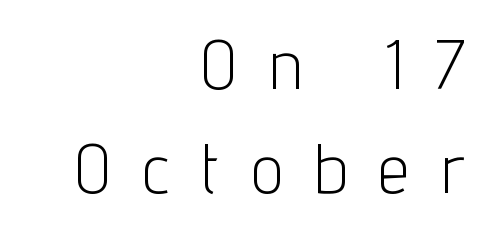
The image shows 70 px light, condensed sans-serif type, upright; set right-aligned, normal line spacing (1.48x), unusually wide letter spacing (+0.47 em), not underlined; low stroke contrast and a medium x-height.
